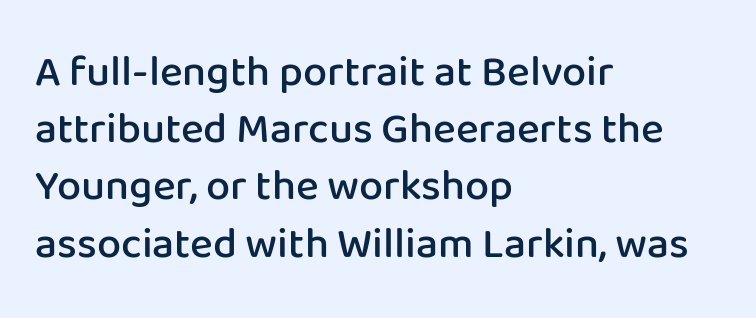
Evenly set lines give the paragraph a standard silhouette. These lines are composed in type without serifs. You could call the tracking neutral — neither tight nor loose. This is moderately heavy type, rendered in semibold. The face used here is proportionally spaced, like ordinary book or web type. Check the space under the baseline: it is left empty.
